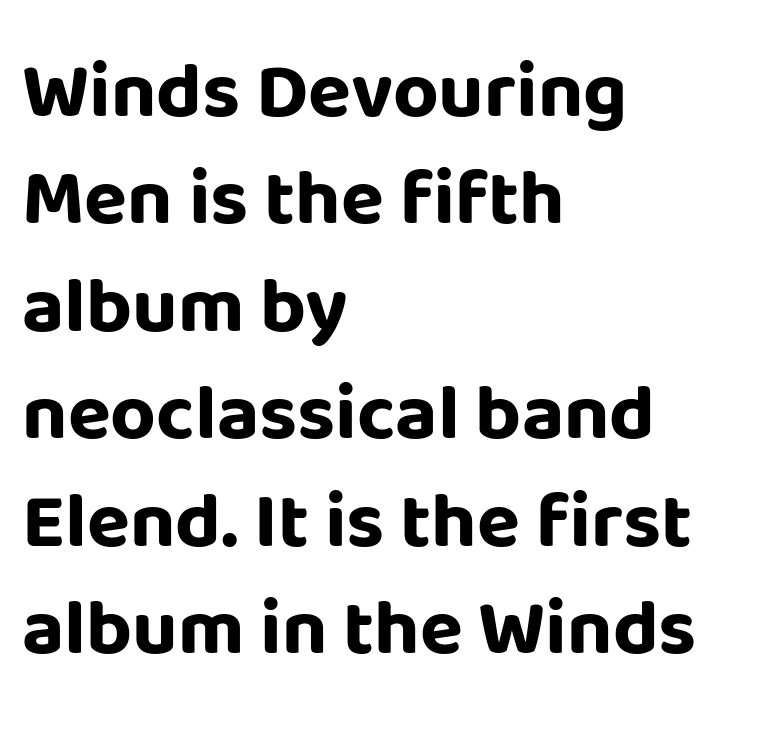
Q: Is the text bold? A: Yes.
Q: Is the text italic (slanted)? A: No, it is upright.
Q: Is the typeface a serif or a sans-serif typeface? A: Sans-serif.
Q: Is the text underlined? A: No.
Q: How is the paragraph aligned? A: Left-aligned.
Q: Is the spacing between letters normal or unusually wide? A: Normal.
Q: Is the spacing between lines tight, normal or loose? A: Normal.
Q: Width (condensed, normal, or wide)? A: Normal.
Q: Stroke contrast? A: Low.
Q: x-height? A: Large.
Q: Monospaced? A: No.
